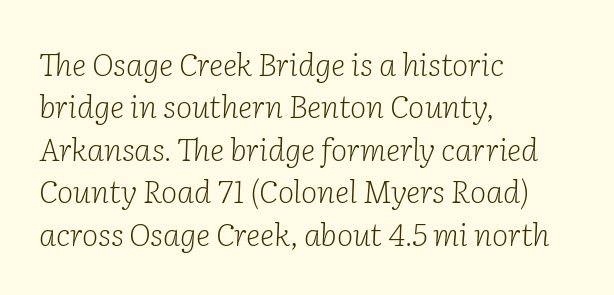
{"serif": "yes", "italic": "yes", "lean": "right", "slant_degrees": 2, "bold": "no", "weight": "light", "width": "normal", "stroke_contrast": "low", "x_height": "medium", "monospaced": "no", "underline": "no", "align": "left", "line_spacing": "normal", "line_spacing_ratio": 1.37, "letter_spacing": "normal", "letter_spacing_em": 0.0, "glyph_px": 31}
